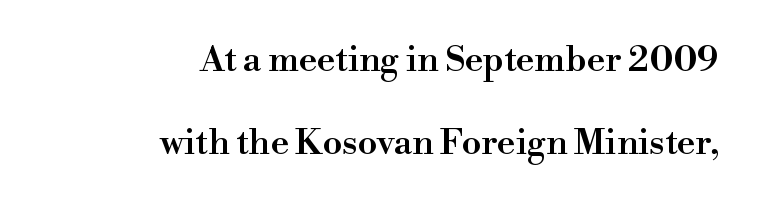
Q: Is the text bold? A: Semi-bold.
Q: Is the text italic (slanted)? A: No, it is upright.
Q: Is the typeface a serif or a sans-serif typeface? A: Serif.
Q: Is the text underlined? A: No.
Q: How is the paragraph aligned? A: Right-aligned.
Q: Is the spacing between letters normal or unusually wide? A: Normal.
Q: Is the spacing between lines tight, normal or loose? A: Loose.
Q: Width (condensed, normal, or wide)? A: Normal.
Q: Stroke contrast? A: High.
Q: x-height? A: Small.
Q: Monospaced? A: No.
